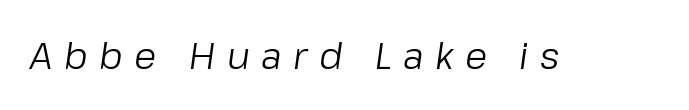
Q: Is the text bold? A: No.
Q: Is the text italic (slanted)? A: Yes, it leans right by about 8 degrees.
Q: Is the text underlined? A: No.
Q: Is the spacing between letters normal or unusually wide? A: Unusually wide.
Q: Width (condensed, normal, or wide)? A: Normal.
Q: Stroke contrast? A: Low.
Q: x-height? A: Medium.
Q: Monospaced? A: No.
